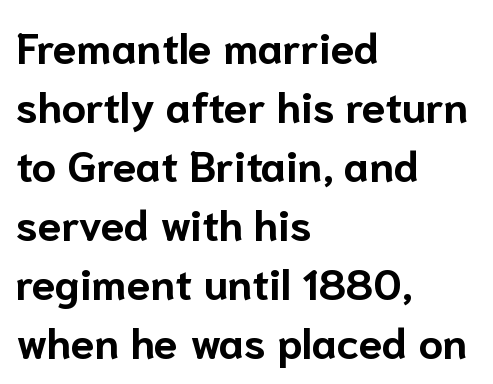
In terms of posture, this sample is upright. Check under the words: just untouched page. Check where the strokes stop: nothing finishes them off — pure sans. Compared with typical paragraphs, the rows here are spaced about the same. Caption: multi-line text, flush left, ragged right. The face used here is rendered with its standard letterfit.
